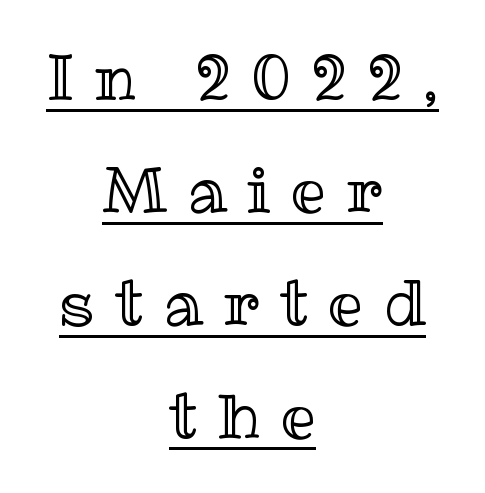
{"italic": "no", "width": "normal", "x_height": "medium", "monospaced": "no", "underline": "yes", "align": "center", "line_spacing_ratio": 1.82, "letter_spacing": "wide", "letter_spacing_em": 0.33, "glyph_px": 62}
